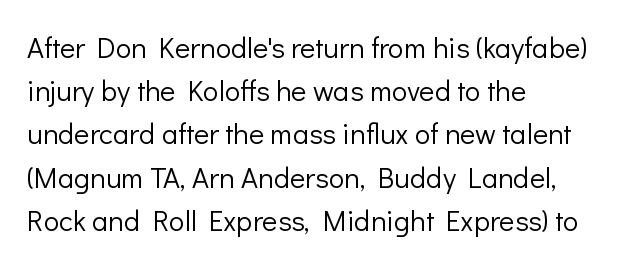
Q: Is the text bold? A: No.
Q: Is the text italic (slanted)? A: No, it is upright.
Q: Is the typeface a serif or a sans-serif typeface? A: Sans-serif.
Q: Is the text underlined? A: No.
Q: How is the paragraph aligned? A: Left-aligned.
Q: Is the spacing between letters normal or unusually wide? A: Normal.
Q: Is the spacing between lines tight, normal or loose? A: Normal.
Q: Width (condensed, normal, or wide)? A: Normal.
Q: Stroke contrast? A: Low.
Q: x-height? A: Medium.
Q: Monospaced? A: No.
